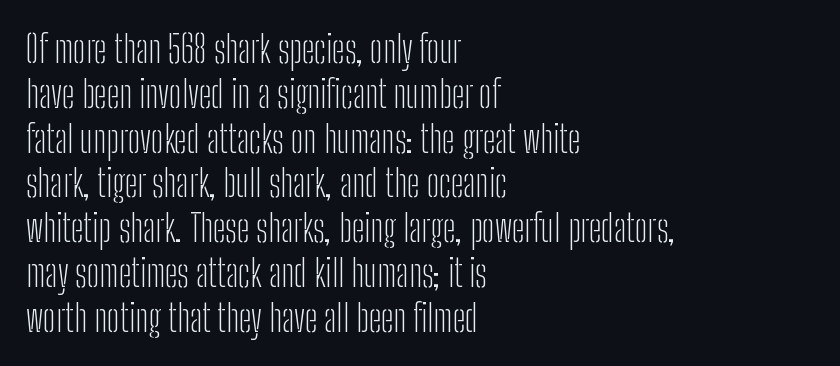
The image shows 37 px light, condensed sans-serif type, upright; set left-aligned, line spacing 1.21x, normal letter spacing, not underlined; low stroke contrast and a medium x-height.
